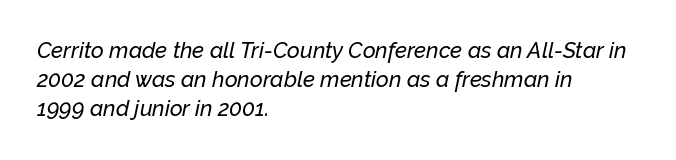
The image shows 22 px text type, italic (leaning right); set left-aligned, normal line spacing (1.32x), normal letter spacing, not underlined.
